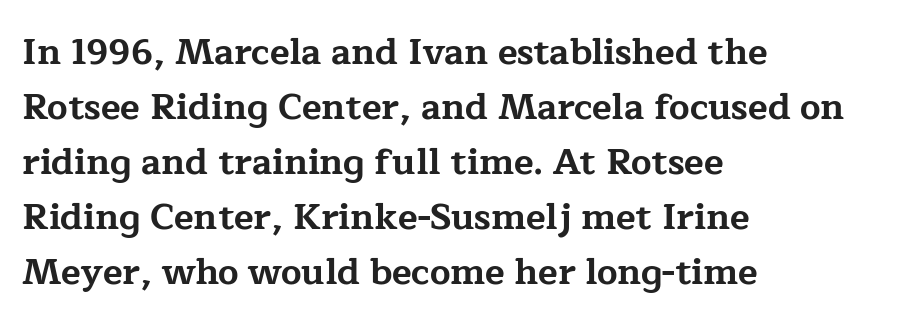
Regarding serifs, this sample has them. In terms of weight, the rendering is a true, heavy bold. Which margin do the lines hug? The left one — the right edge is uneven. The space directly below the letters is spotless. The designer left line spacing at the default. Caption: standard tracking, unaltered.
